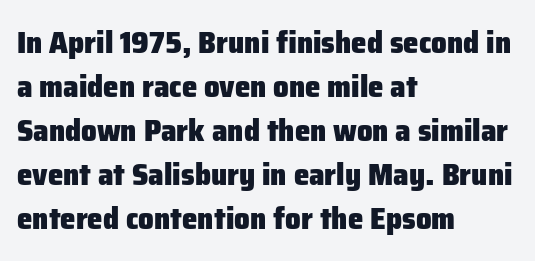
{"serif": "no", "italic": "no", "bold": "yes", "weight": "heavy", "width": "normal", "stroke_contrast": "low", "x_height": "medium", "monospaced": "no", "underline": "no", "align": "left", "line_spacing": "normal", "line_spacing_ratio": 1.42, "letter_spacing": "normal", "letter_spacing_em": 0.0, "glyph_px": 31}
